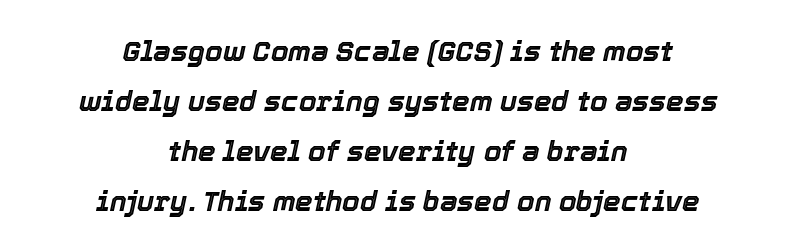
{"italic": "yes", "lean": "right", "slant_degrees": 12, "width": "normal", "x_height": "medium", "monospaced": "no", "underline": "no", "align": "center", "line_spacing_ratio": 1.78, "letter_spacing": "normal", "letter_spacing_em": 0.0, "glyph_px": 28}
